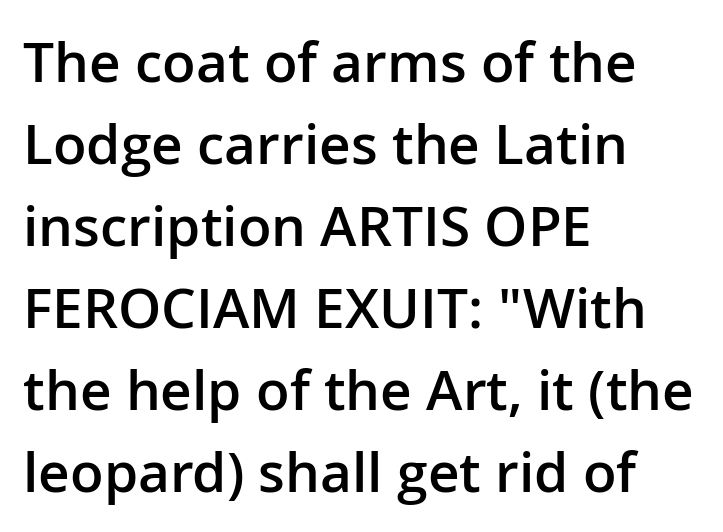
The image shows 55 px semibold sans-serif type, upright; set left-aligned, normal line spacing (1.49x), normal letter spacing, not underlined; low stroke contrast and a medium x-height.
